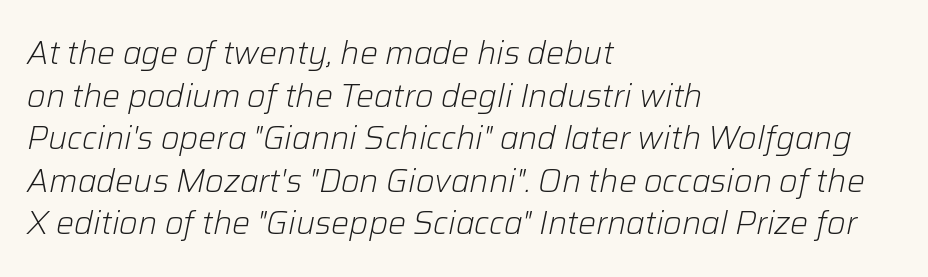
Q: Is the text bold? A: No.
Q: Is the text italic (slanted)? A: Yes, it leans right by about 12 degrees.
Q: Is the text underlined? A: No.
Q: How is the paragraph aligned? A: Left-aligned.
Q: Is the spacing between letters normal or unusually wide? A: Normal.
Q: Is the spacing between lines tight, normal or loose? A: Normal.
Q: Width (condensed, normal, or wide)? A: Normal.
Q: Stroke contrast? A: Low.
Q: x-height? A: Medium.
Q: Monospaced? A: No.
